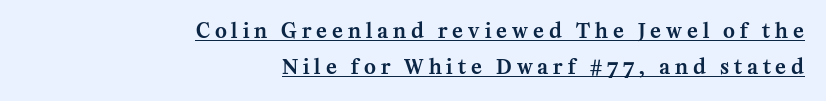
{"italic": "no", "underline": "yes", "align": "right", "line_spacing_ratio": 1.81, "letter_spacing": "wide", "letter_spacing_em": 0.25, "glyph_px": 20}
